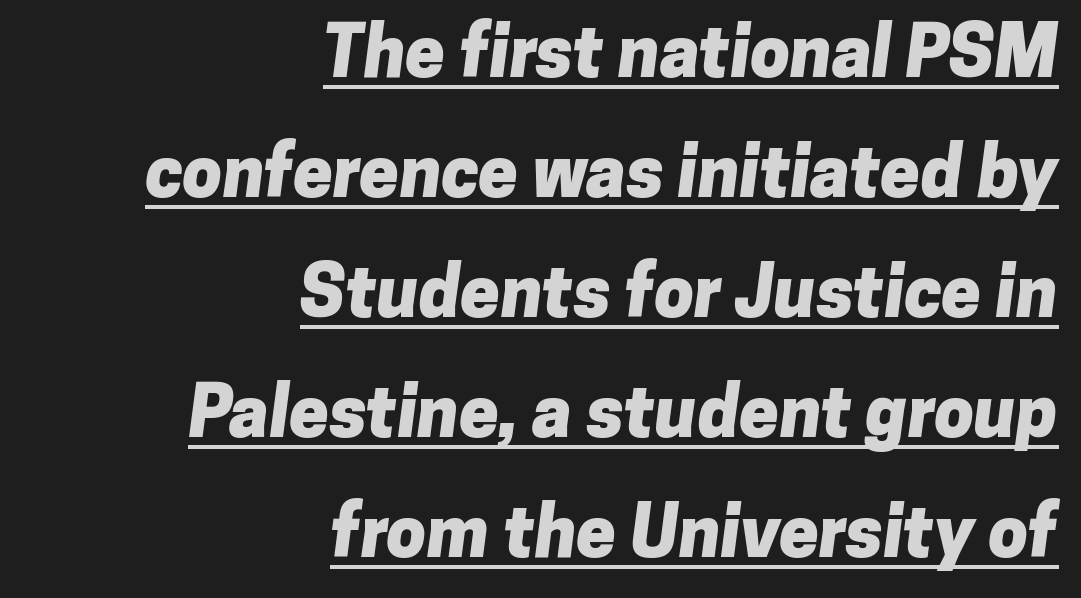
Check the space under the baseline: a stroke is drawn there. Emphasis by weight is at full strength: bold. No extra tracking has been applied to these lines. Observe the absence of serifs on each vertical stroke in this sample. The paragraph shown leans on its right margin. Rows of type keep a routine distance in the vertical direction.
